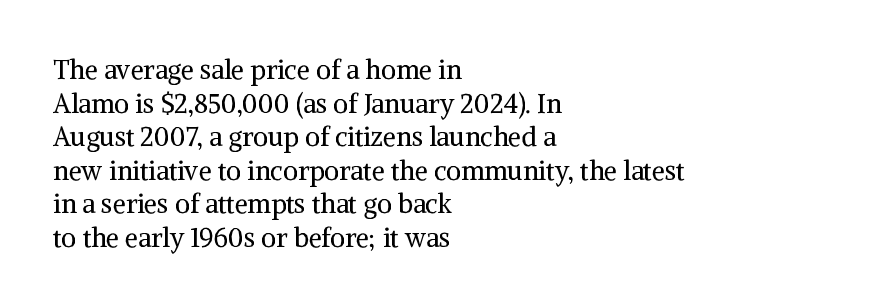
The image shows 26 px text type, upright; set left-aligned, normal line spacing (1.29x), normal letter spacing, not underlined.
